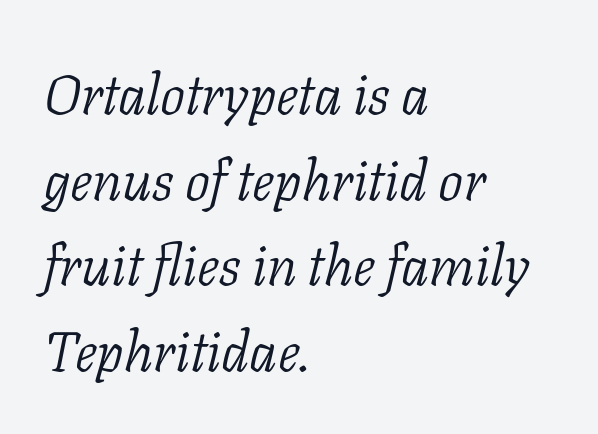
{"serif": "yes", "italic": "yes", "lean": "right", "slant_degrees": 11, "bold": "no", "weight": "light", "width": "normal", "stroke_contrast": "low", "x_height": "medium", "monospaced": "no", "underline": "no", "align": "left", "line_spacing": "normal", "line_spacing_ratio": 1.53, "letter_spacing": "normal", "letter_spacing_em": 0.0, "glyph_px": 56}
